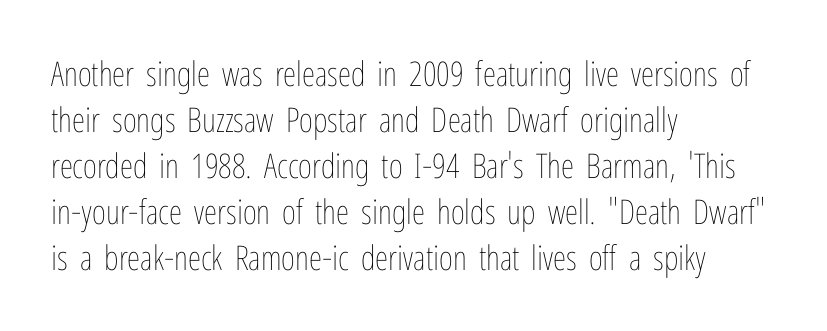
Q: Is the text bold? A: No.
Q: Is the text italic (slanted)? A: No, it is upright.
Q: Is the text underlined? A: No.
Q: How is the paragraph aligned? A: Left-aligned.
Q: Is the spacing between letters normal or unusually wide? A: Normal.
Q: Is the spacing between lines tight, normal or loose? A: Normal.
Q: Width (condensed, normal, or wide)? A: Condensed.
Q: Stroke contrast? A: Low.
Q: x-height? A: Medium.
Q: Monospaced? A: No.
